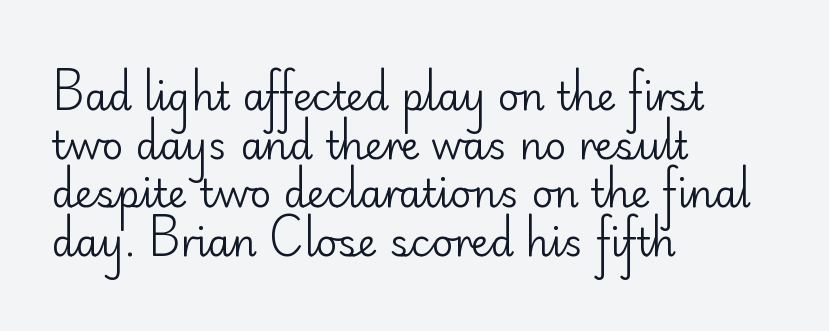
Q: Is the text bold? A: No.
Q: Is the text italic (slanted)? A: No, it is upright.
Q: Is the typeface a serif or a sans-serif typeface? A: Sans-serif.
Q: Is the text underlined? A: No.
Q: How is the paragraph aligned? A: Left-aligned.
Q: Is the spacing between letters normal or unusually wide? A: Normal.
Q: Is the spacing between lines tight, normal or loose? A: Normal.
Q: Width (condensed, normal, or wide)? A: Normal.
Q: Stroke contrast? A: Low.
Q: x-height? A: Small.
Q: Monospaced? A: No.
